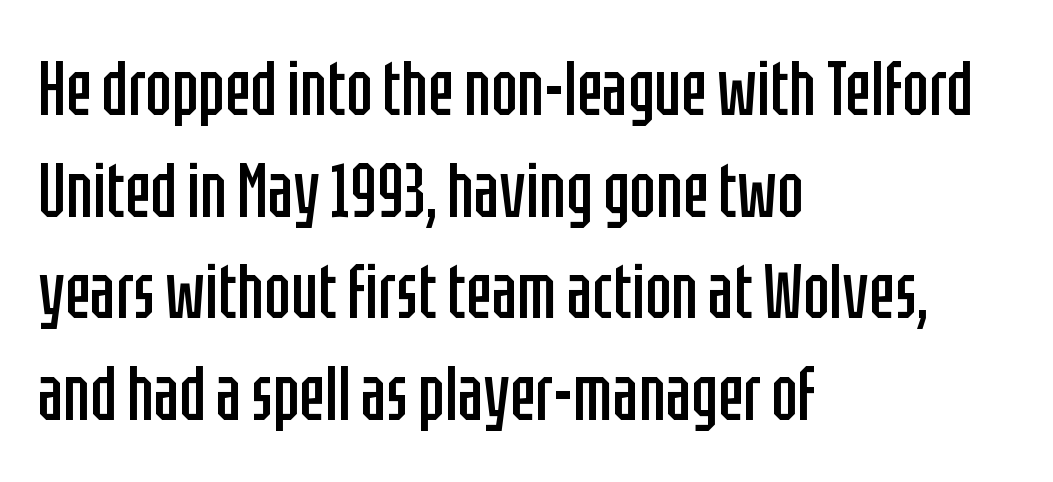
{"serif": "no", "italic": "no", "bold": "no", "weight": "regular", "width": "condensed", "stroke_contrast": "low", "x_height": "large", "monospaced": "no", "underline": "no", "align": "left", "line_spacing": "normal", "line_spacing_ratio": 1.32, "letter_spacing": "normal", "letter_spacing_em": 0.0, "glyph_px": 77}
